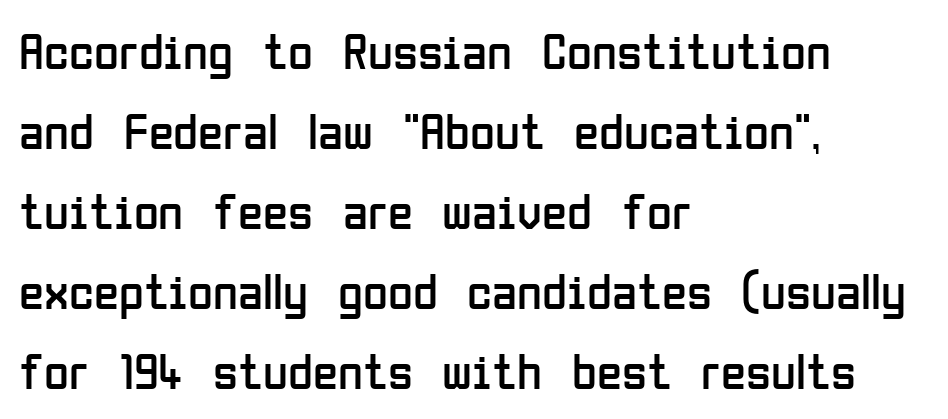
Q: Is the text bold? A: No.
Q: Is the text italic (slanted)? A: No, it is upright.
Q: Is the typeface a serif or a sans-serif typeface? A: Sans-serif.
Q: Is the text underlined? A: No.
Q: How is the paragraph aligned? A: Left-aligned.
Q: Is the spacing between letters normal or unusually wide? A: Normal.
Q: Is the spacing between lines tight, normal or loose? A: Normal.
Q: Width (condensed, normal, or wide)? A: Condensed.
Q: Stroke contrast? A: Low.
Q: x-height? A: Medium.
Q: Monospaced? A: No.
